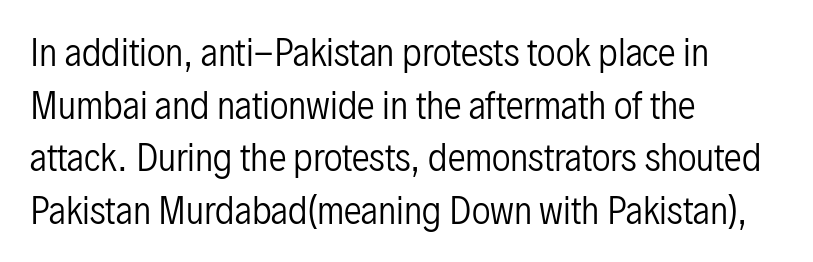
The image shows 36 px regular-weight, condensed sans-serif type, upright; set left-aligned, normal line spacing (1.46x), normal letter spacing, not underlined; low stroke contrast and a medium x-height.
